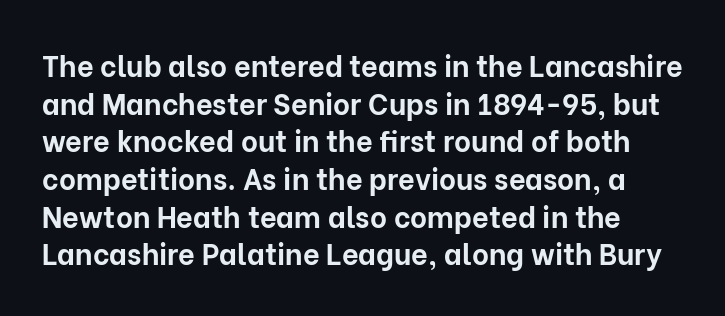
{"serif": "no", "italic": "no", "bold": "yes", "weight": "bold", "width": "normal", "stroke_contrast": "low", "x_height": "medium", "monospaced": "no", "underline": "no", "line_spacing": "normal", "line_spacing_ratio": 1.3, "letter_spacing": "normal", "letter_spacing_em": 0.0, "glyph_px": 29}
